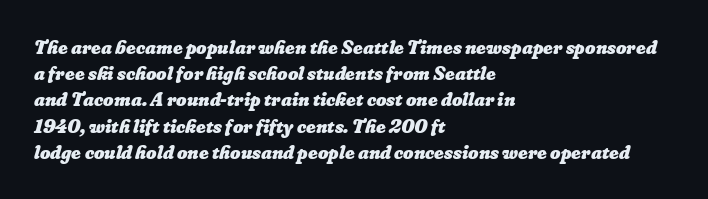
The image shows 20 px bold type; set left-aligned, normal line spacing (1.31x), normal letter spacing, not underlined.
